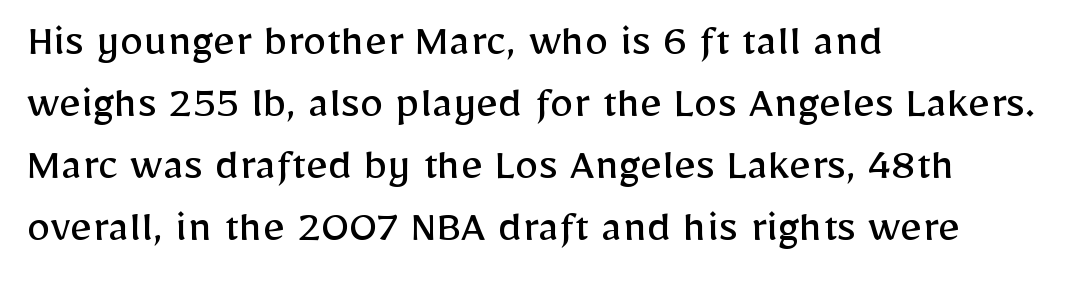
Q: Is the text bold? A: No.
Q: Is the text italic (slanted)? A: No, it is upright.
Q: Is the typeface a serif or a sans-serif typeface? A: Sans-serif.
Q: Is the text underlined? A: No.
Q: How is the paragraph aligned? A: Left-aligned.
Q: Is the spacing between letters normal or unusually wide? A: Normal.
Q: Is the spacing between lines tight, normal or loose? A: Normal.
Q: Width (condensed, normal, or wide)? A: Normal.
Q: Stroke contrast? A: Low.
Q: x-height? A: Medium.
Q: Monospaced? A: No.
